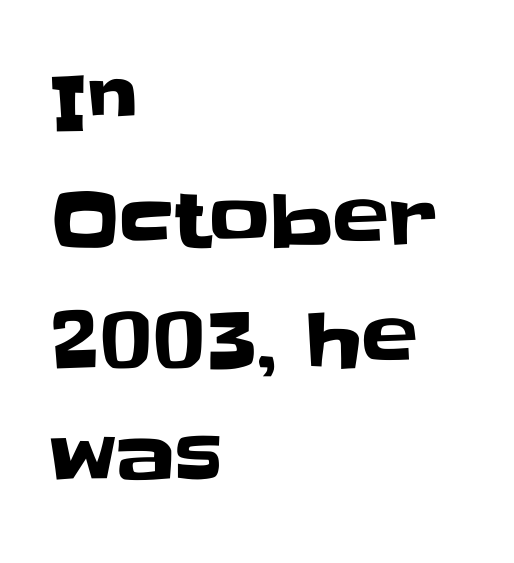
{"serif": "no", "italic": "no", "width": "normal", "stroke_contrast": "low", "x_height": "large", "monospaced": "no", "underline": "no", "align": "left", "line_spacing": "normal", "line_spacing_ratio": 1.59, "letter_spacing": "normal", "letter_spacing_em": 0.0, "glyph_px": 75}
